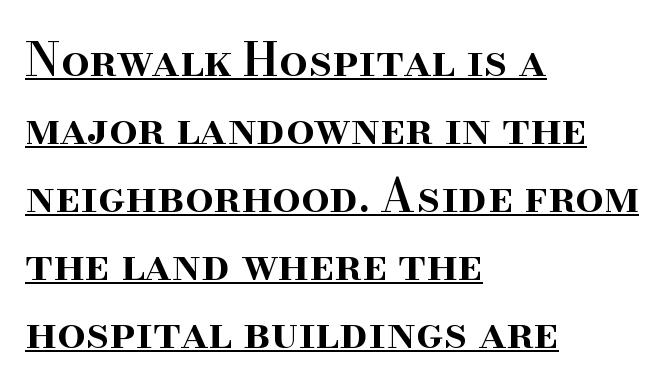
Typographically, this falls in the serif category. Teacher's note: observe the even left margin — that is flush-left alignment. Bold? Not quite — semibold, heavier than regular but stopping short. Is there an underline? Yes — a line sits under the letters.
